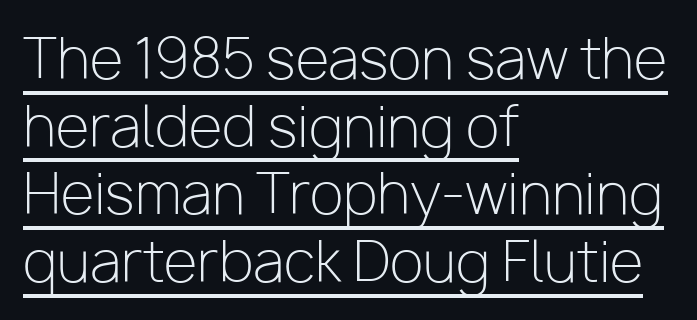
The image shows 55 px light sans-serif type, upright; set left-aligned, line spacing 1.23x, normal letter spacing, underlined; low stroke contrast and a medium x-height.
